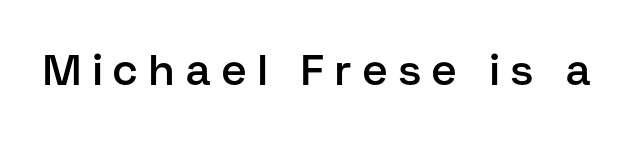
{"serif": "no", "italic": "no", "bold": "semi", "weight": "semibold", "width": "normal", "stroke_contrast": "low", "x_height": "medium", "monospaced": "no", "underline": "no", "letter_spacing": "wide", "letter_spacing_em": 0.27, "glyph_px": 43}
